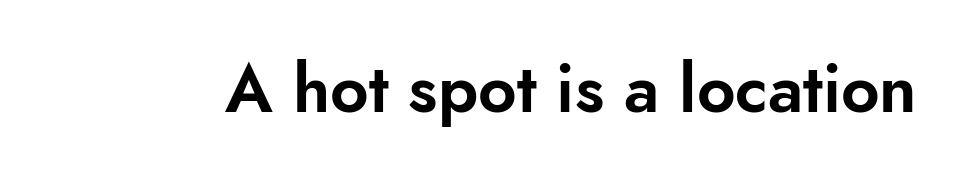
Nothing sits at the stroke ends, so this counts as sans-serif. A typesetter would call this proportional, since set widths differ per character. Check the space under the baseline: it is left empty. What stands out about the letter spacing? Nothing — it is the standard amount.
